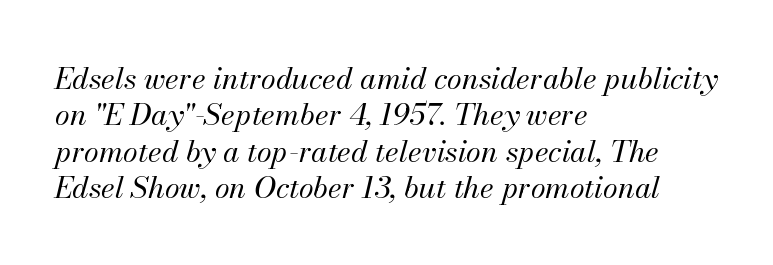
The image shows 30 px regular-weight type, italic (leaning right); set left-aligned, line spacing 1.21x, normal letter spacing, not underlined; medium stroke contrast and a small x-height.
